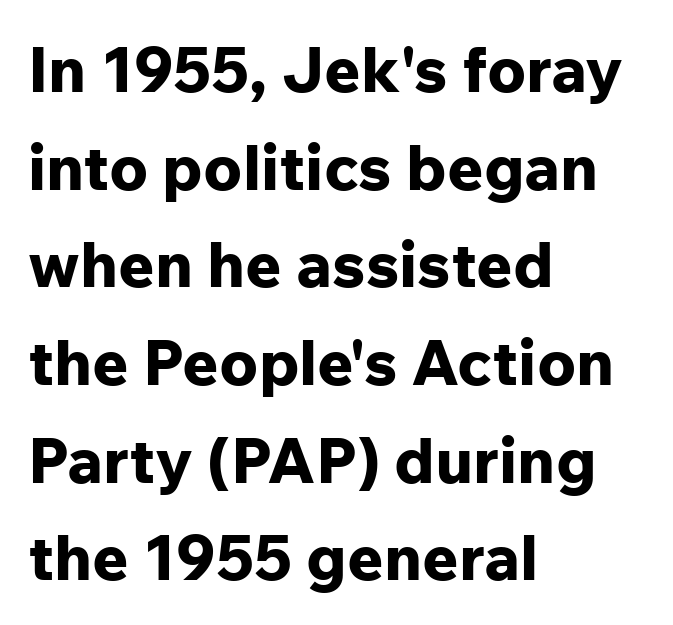
The image shows 63 px bold sans-serif type, upright; set left-aligned, normal line spacing (1.55x), normal letter spacing, not underlined; low stroke contrast and a medium x-height.
